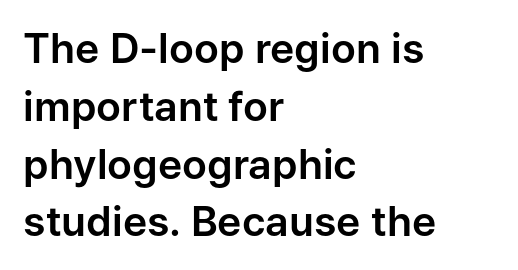
{"serif": "no", "italic": "no", "width": "normal", "stroke_contrast": "low", "x_height": "medium", "monospaced": "no", "underline": "no", "align": "left", "line_spacing": "normal", "line_spacing_ratio": 1.41, "letter_spacing": "normal", "letter_spacing_em": 0.0, "glyph_px": 41}
